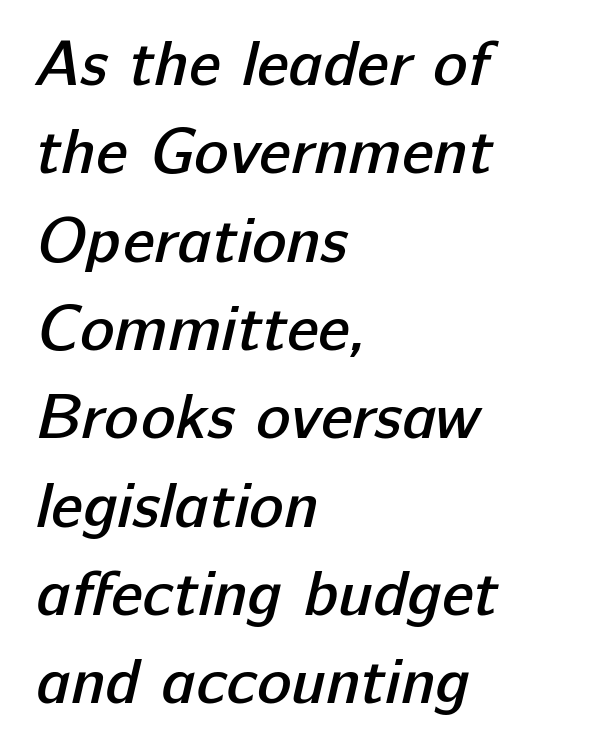
{"serif": "no", "bold": "semi", "weight": "semibold", "width": "normal", "stroke_contrast": "low", "x_height": "medium", "monospaced": "no", "underline": "no", "align": "left", "line_spacing": "normal", "line_spacing_ratio": 1.38, "letter_spacing": "normal", "letter_spacing_em": 0.0, "glyph_px": 64}
